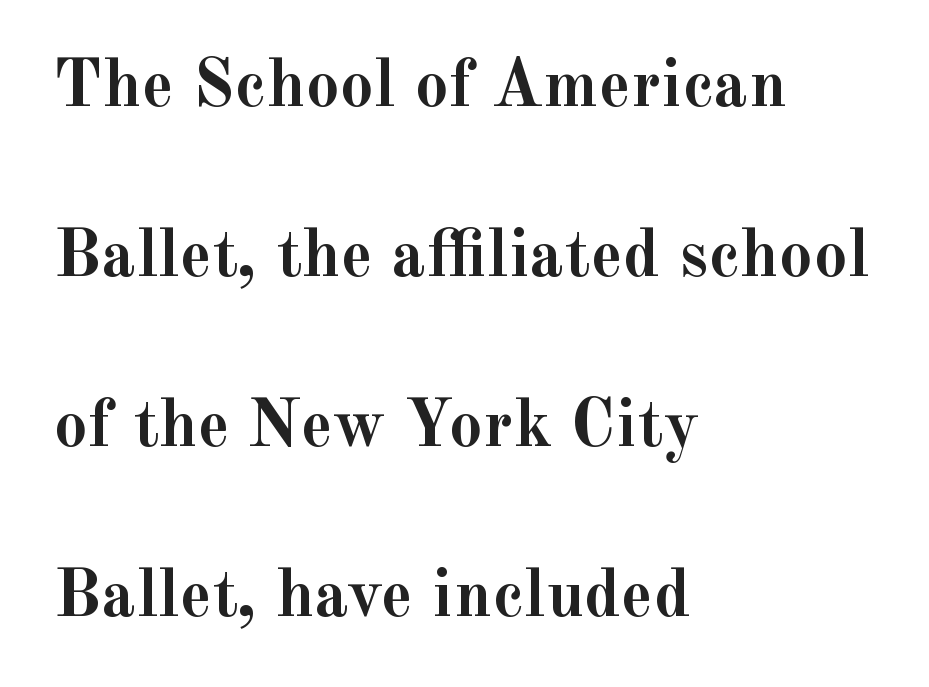
The image shows 68 px semibold serif type, upright; set left-aligned, loose line spacing (2.5x), normal letter spacing, not underlined; a small x-height.
